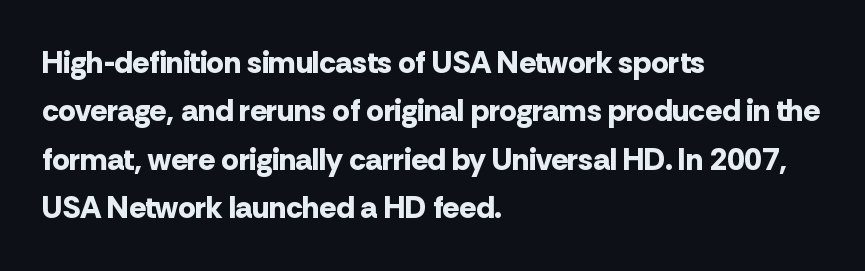
The image shows 31 px bold sans-serif type, upright; set left-aligned, normal line spacing (1.56x), normal letter spacing, not underlined; low stroke contrast and a medium x-height.
